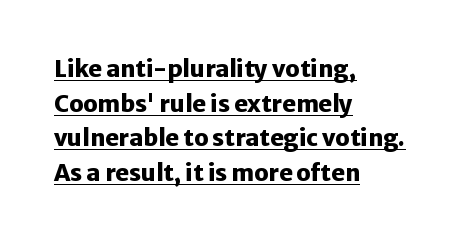
Horizontal bands of white between lines are of average thickness. The axis of the letterforms is exactly vertical. The horizontal fit of the characters is conventional and even. Layout note: lines flush left. Glance below the letters and you will spot a drawn line.
